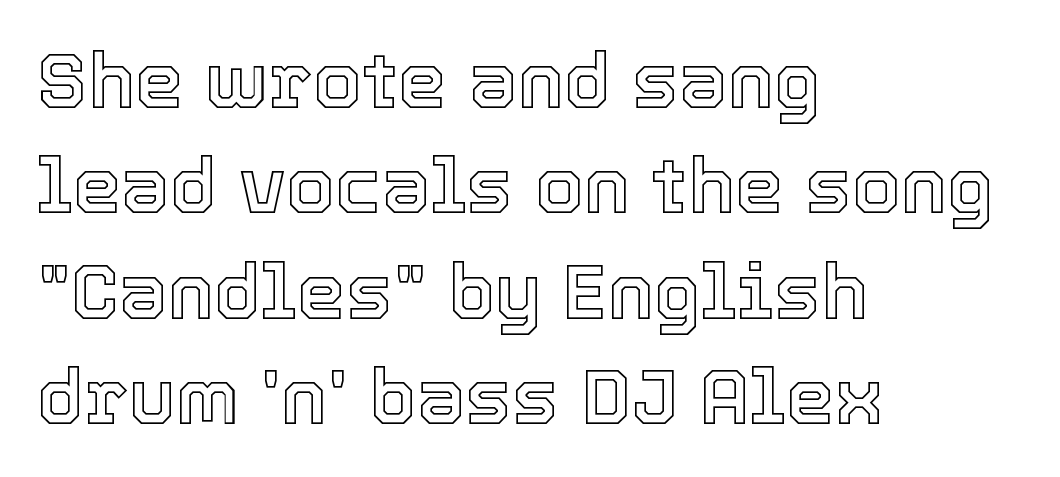
{"italic": "no", "width": "normal", "x_height": "medium", "monospaced": "no", "underline": "no", "align": "left", "line_spacing": "normal", "line_spacing_ratio": 1.35, "letter_spacing": "normal", "letter_spacing_em": 0.0, "glyph_px": 78}
